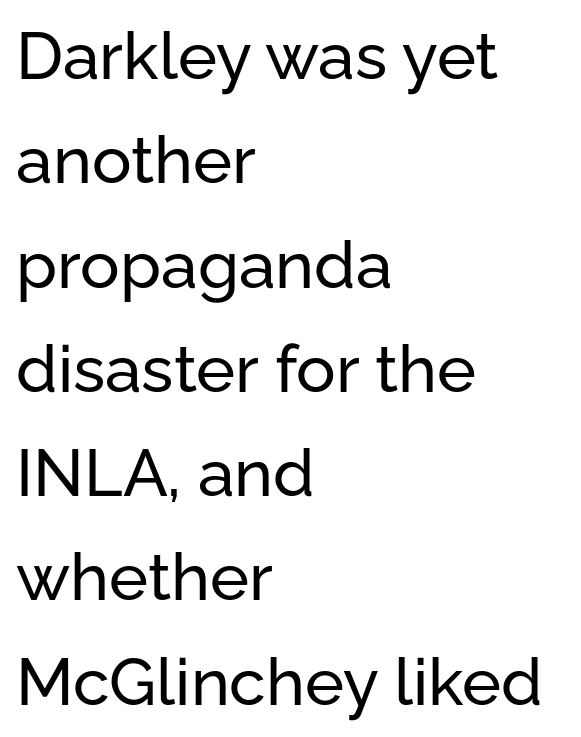
Q: Is the text italic (slanted)? A: No, it is upright.
Q: Is the typeface a serif or a sans-serif typeface? A: Sans-serif.
Q: Is the text underlined? A: No.
Q: How is the paragraph aligned? A: Left-aligned.
Q: Is the spacing between letters normal or unusually wide? A: Normal.
Q: Is the spacing between lines tight, normal or loose? A: Normal.
Q: Width (condensed, normal, or wide)? A: Normal.
Q: Stroke contrast? A: Low.
Q: x-height? A: Medium.
Q: Monospaced? A: No.
